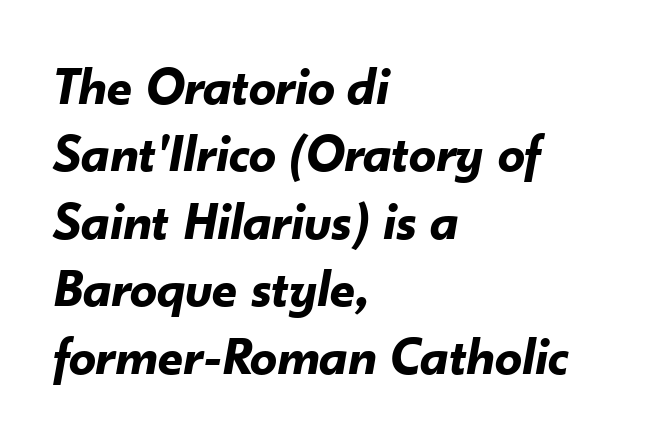
The image shows 54 px bold type, italic (leaning right); set left-aligned, normal line spacing (1.25x), normal letter spacing, not underlined; low stroke contrast and a small x-height.
